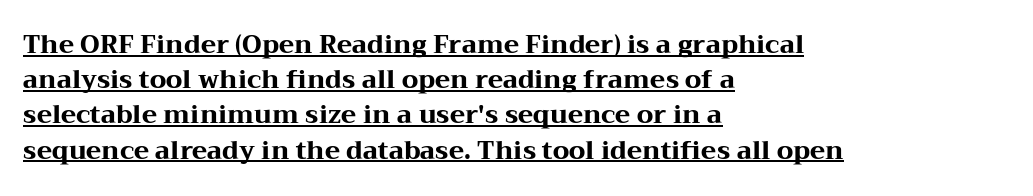
{"italic": "no", "bold": "yes", "underline": "yes", "align": "left", "line_spacing": "normal", "line_spacing_ratio": 1.41, "letter_spacing": "normal", "letter_spacing_em": 0.0, "glyph_px": 25}
